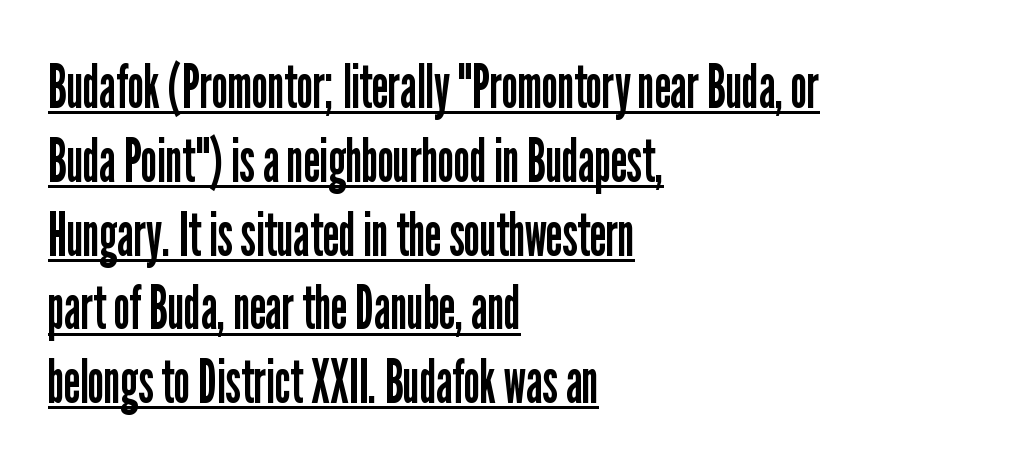
{"serif": "no", "italic": "no", "bold": "no", "weight": "regular", "width": "condensed", "stroke_contrast": "low", "x_height": "medium", "monospaced": "no", "underline": "yes", "align": "left", "line_spacing_ratio": 1.21, "letter_spacing": "normal", "letter_spacing_em": 0.0, "glyph_px": 61}
